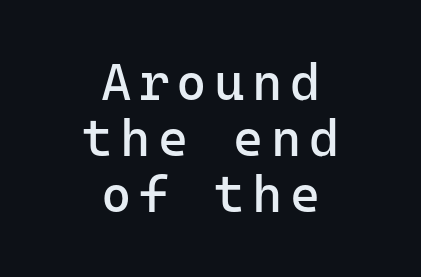
Q: Is the text bold? A: No.
Q: Is the text italic (slanted)? A: No, it is upright.
Q: Is the typeface a serif or a sans-serif typeface? A: Sans-serif.
Q: Is the text underlined? A: No.
Q: How is the paragraph aligned? A: Centered.
Q: Is the spacing between lines tight, normal or loose? A: Tight.
Q: Width (condensed, normal, or wide)? A: Normal.
Q: Stroke contrast? A: Low.
Q: x-height? A: Medium.
